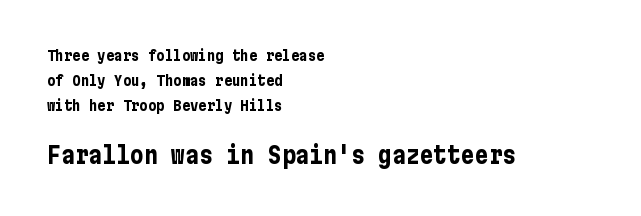
{"italic": "no", "bold": "yes", "underline": "no", "align": "left", "line_spacing_ratio": 1.8, "letter_spacing": "normal", "letter_spacing_em": 0.0, "larger_block": "second", "size_ratio": 1.64, "glyph_px": 23}
